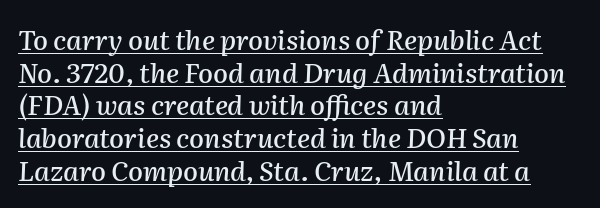
The image shows 27 px text type, italic (leaning right); set left-aligned, line spacing 1.21x, normal letter spacing, underlined.
